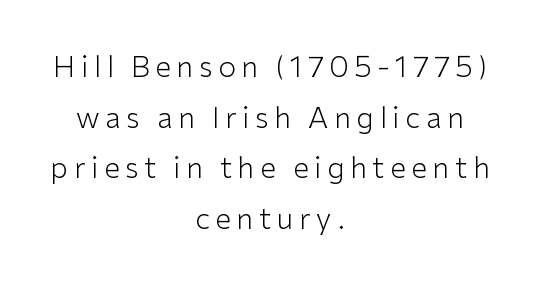
{"serif": "no", "italic": "no", "bold": "no", "weight": "light", "width": "normal", "stroke_contrast": "low", "x_height": "medium", "monospaced": "no", "underline": "no", "align": "center", "line_spacing_ratio": 1.75, "glyph_px": 29}
